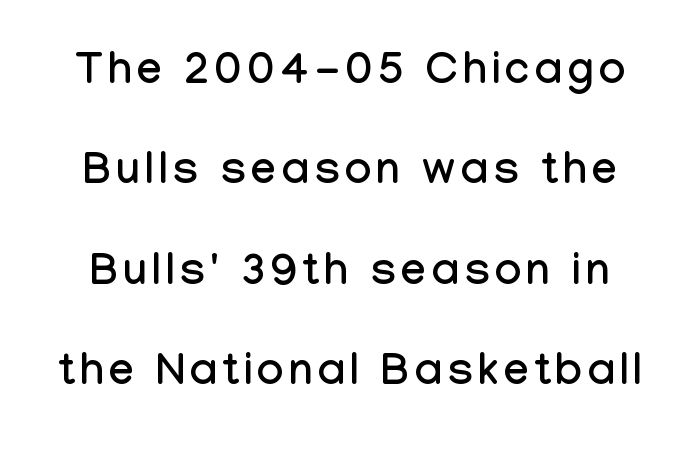
The image shows 45 px condensed sans-serif type, upright; set loose line spacing (2.23x), not underlined; low stroke contrast and a medium x-height.
